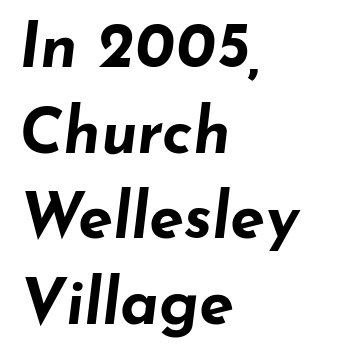
Q: Is the text bold? A: Yes.
Q: Is the text italic (slanted)? A: Yes, it leans right by about 7 degrees.
Q: Is the text underlined? A: No.
Q: How is the paragraph aligned? A: Left-aligned.
Q: Is the spacing between letters normal or unusually wide? A: Normal.
Q: Is the spacing between lines tight, normal or loose? A: Normal.
Q: Width (condensed, normal, or wide)? A: Wide.
Q: Stroke contrast? A: Low.
Q: x-height? A: Small.
Q: Monospaced? A: No.
